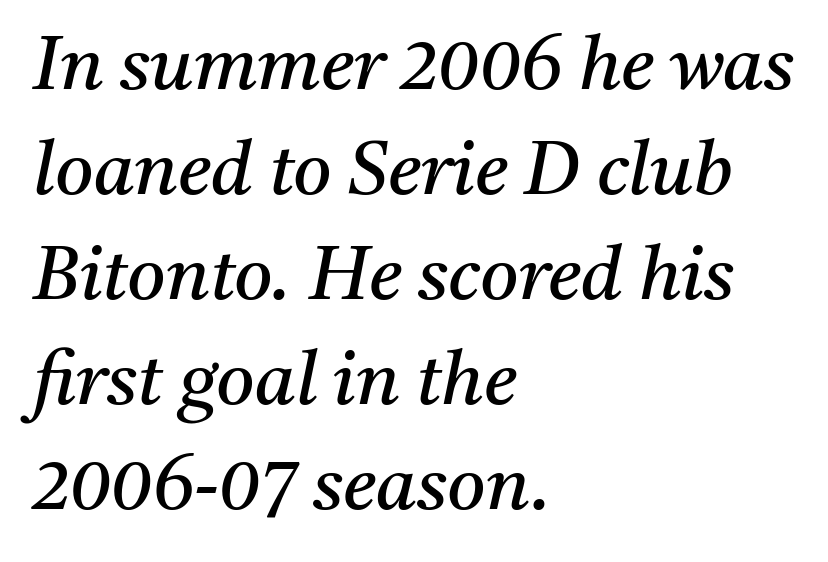
{"serif": "yes", "italic": "yes", "lean": "right", "slant_degrees": 11, "bold": "no", "weight": "regular", "width": "normal", "stroke_contrast": "medium", "x_height": "medium", "monospaced": "no", "underline": "no", "align": "left", "line_spacing": "normal", "line_spacing_ratio": 1.42, "letter_spacing": "normal", "letter_spacing_em": 0.0, "glyph_px": 74}
